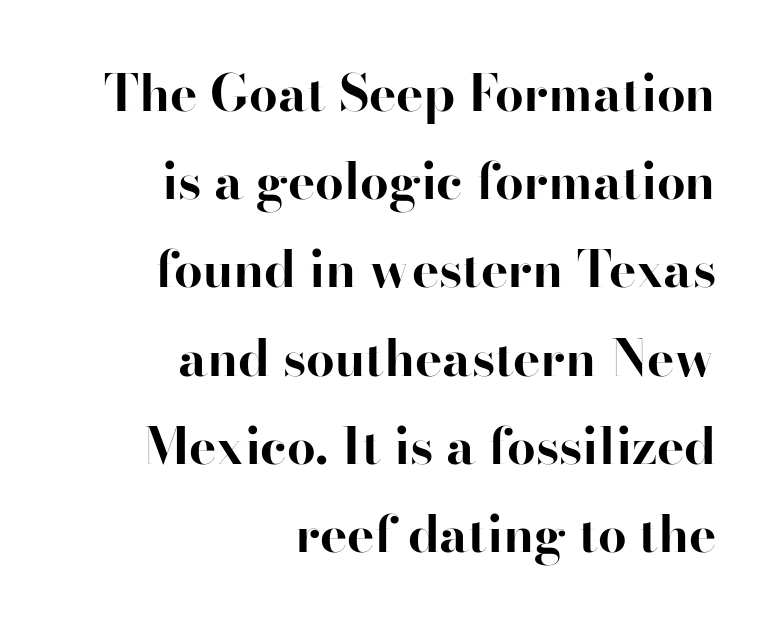
The image shows 51 px bold serif type, upright; set right-aligned, line spacing 1.73x, normal letter spacing, not underlined; high stroke contrast and a small x-height.
